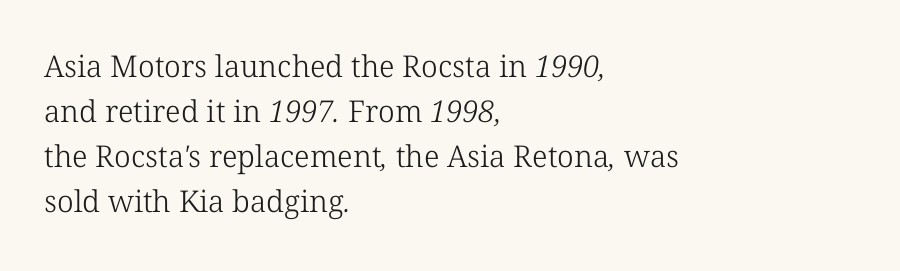
Q: Is the text bold? A: No.
Q: Is the typeface a serif or a sans-serif typeface? A: Serif.
Q: Is the text underlined? A: No.
Q: How is the paragraph aligned? A: Left-aligned.
Q: Is the spacing between letters normal or unusually wide? A: Normal.
Q: Is the spacing between lines tight, normal or loose? A: Normal.
Q: Width (condensed, normal, or wide)? A: Normal.
Q: Stroke contrast? A: Low.
Q: x-height? A: Medium.
Q: Monospaced? A: No.
